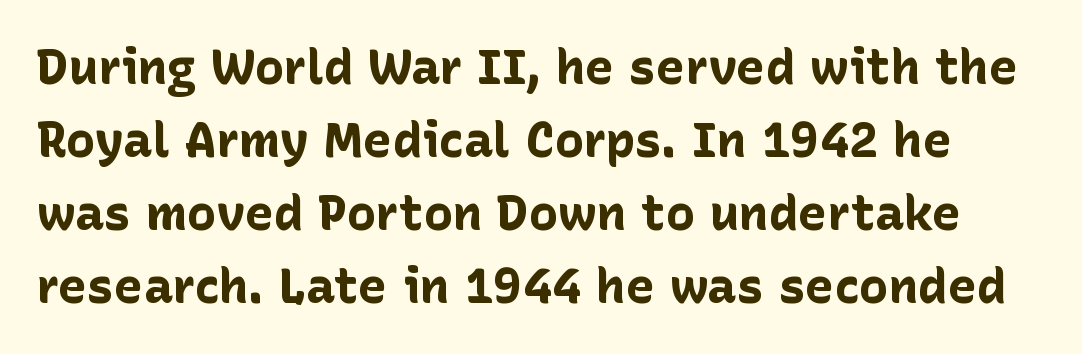
Q: Is the text bold? A: Yes.
Q: Is the text italic (slanted)? A: No, it is upright.
Q: Is the typeface a serif or a sans-serif typeface? A: Sans-serif.
Q: Is the text underlined? A: No.
Q: Is the spacing between letters normal or unusually wide? A: Normal.
Q: Is the spacing between lines tight, normal or loose? A: Normal.
Q: Width (condensed, normal, or wide)? A: Normal.
Q: Stroke contrast? A: Low.
Q: x-height? A: Medium.
Q: Monospaced? A: No.
